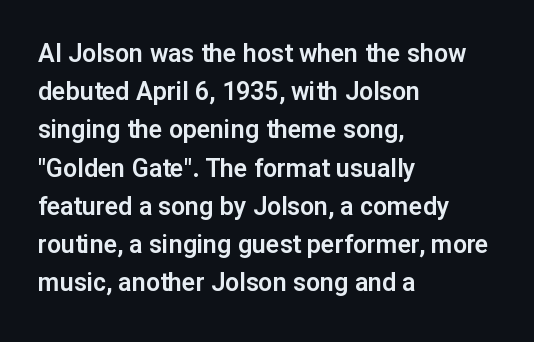
{"italic": "no", "underline": "no", "align": "left", "line_spacing": "normal", "line_spacing_ratio": 1.53, "letter_spacing": "normal", "letter_spacing_em": 0.0, "glyph_px": 25}
